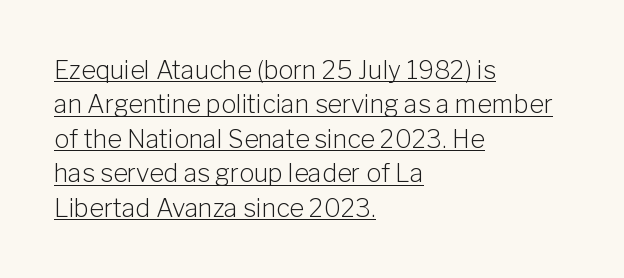
The image shows 25 px text type, upright; set left-aligned, normal line spacing (1.38x), normal letter spacing, underlined.
